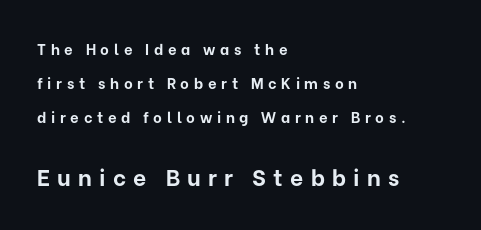
Is the block centered? No — it sits flush against the left margin. The second block has been scaled up relative to the first. Honestly, there is no underline to notice here at all. The designer dialed line spacing up above the default. Emphasis by weight is at full strength: bold.
